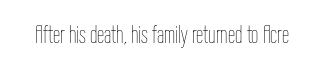
Q: Is the text bold? A: No.
Q: Is the text italic (slanted)? A: No, it is upright.
Q: Is the text underlined? A: No.
Q: Is the spacing between letters normal or unusually wide? A: Normal.
